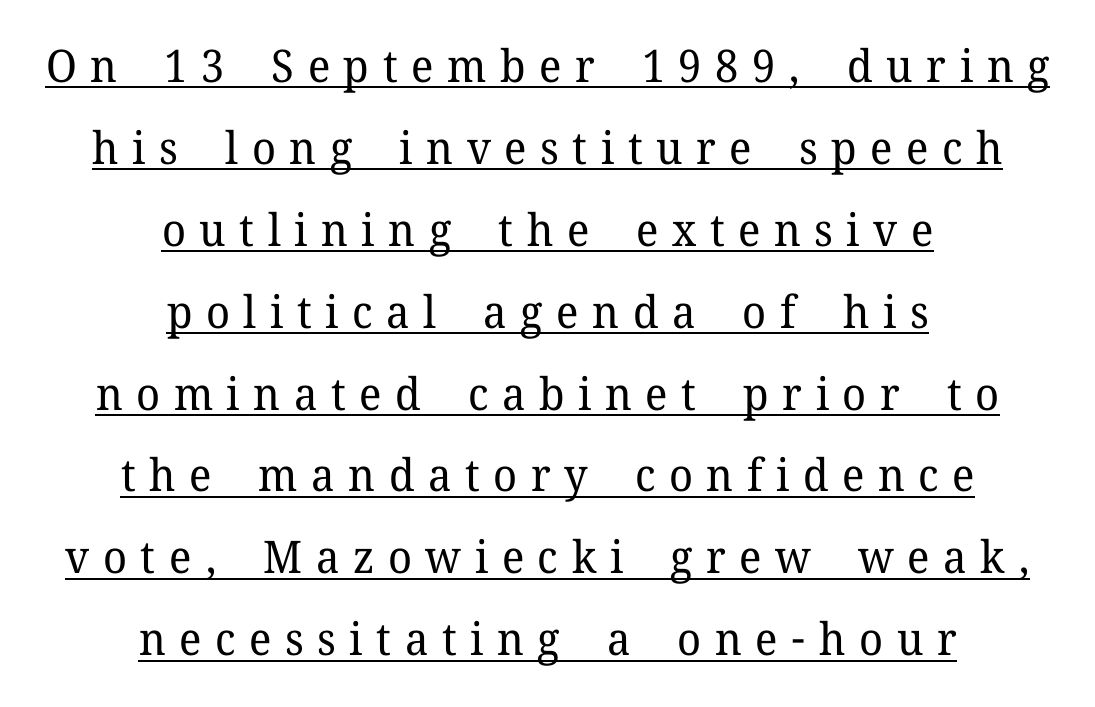
Heft: none added — not bold. Each line of the rendering has a horizontal stroke beneath the glyphs. A centered setting, common on invitations and titles, is used for this passage. When letters stand straight like this, we call the style roman or upright. Note: serifs present on the glyphs. The face used here is proportionally spaced, like ordinary book or web type.
